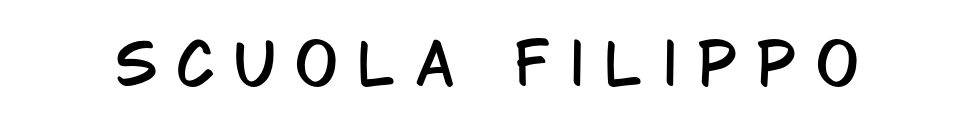
Q: Is the text italic (slanted)? A: No, it is upright.
Q: Is the typeface a serif or a sans-serif typeface? A: Sans-serif.
Q: Is the text underlined? A: No.
Q: Is the spacing between letters normal or unusually wide? A: Unusually wide.
Q: Width (condensed, normal, or wide)? A: Condensed.
Q: Stroke contrast? A: Low.
Q: x-height? A: Large.
Q: Monospaced? A: No.
